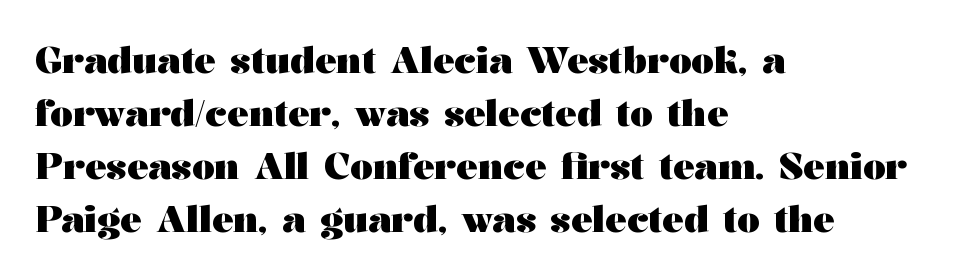
A typesetter would mark this as roman, not italic. Check under the words: just untouched page. You could not count columns in this text — the font is proportionally spaced. A full-strength bold gives these letters their thick strokes. The line texture is even and compact thanks to regular tracking. The space between consecutive lines is moderate.
